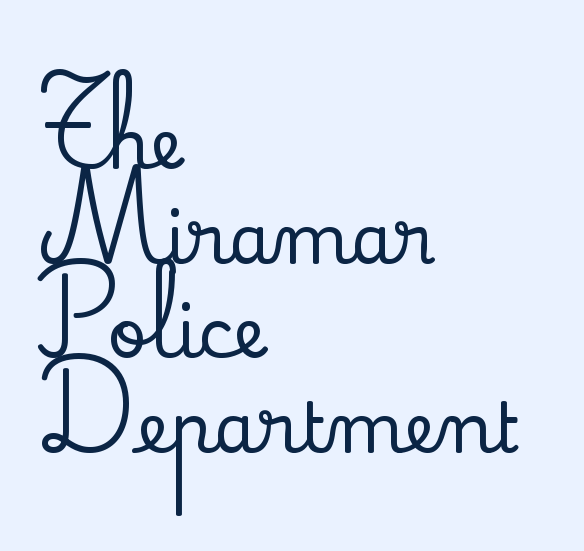
Q: Is the text italic (slanted)? A: No, it is upright.
Q: Is the typeface a serif or a sans-serif typeface? A: Serif.
Q: Is the text underlined? A: No.
Q: How is the paragraph aligned? A: Left-aligned.
Q: Is the spacing between letters normal or unusually wide? A: Normal.
Q: Is the spacing between lines tight, normal or loose? A: Normal.
Q: Width (condensed, normal, or wide)? A: Normal.
Q: Stroke contrast? A: Low.
Q: x-height? A: Small.
Q: Monospaced? A: No.
